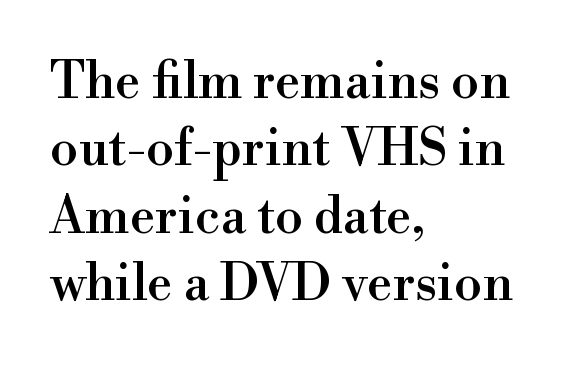
Nobody touched the tracking dial on this one. Every row of glyphs begins at an identical x-position on the left. Has an underline been added? It has not. Does the leading feel generous? No, just average. This sample uses a serif face. Ascenders rise straight up at ninety degrees.
